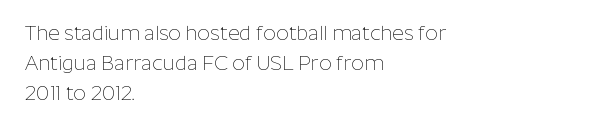
Q: Is the text bold? A: No.
Q: Is the text italic (slanted)? A: No, it is upright.
Q: Is the text underlined? A: No.
Q: How is the paragraph aligned? A: Left-aligned.
Q: Is the spacing between letters normal or unusually wide? A: Normal.
Q: Is the spacing between lines tight, normal or loose? A: Normal.
